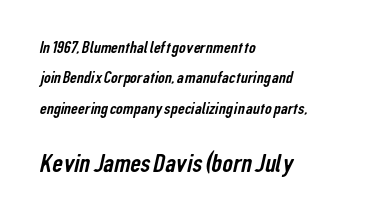
The image shows 26 px text type; set left-aligned, line spacing 1.79x, normal letter spacing, not underlined; the second (bottom) block is 1.53x larger.
